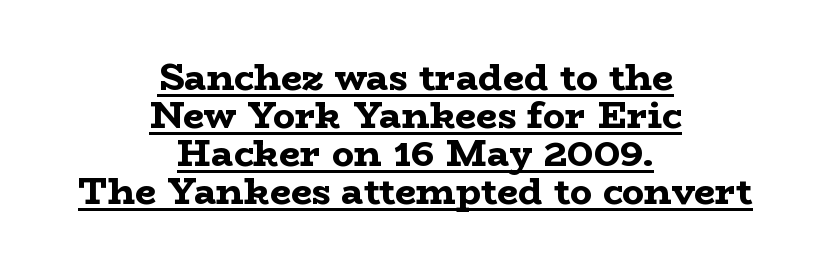
You can tell from the footed stems that serif type was used. Rows of type sit shoulder to shoulder in the vertical direction. Stroke thickness is high; the sample reads as a true bold. Unlike italic type, these characters show no tilt at all. Every word sits above its own underline. How are the letters spaced? Ordinarily, with no added tracking.
